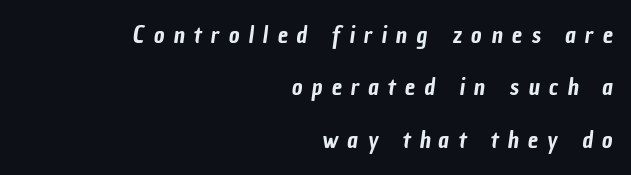
The image shows 23 px text type; set right-aligned, loose line spacing (2.28x), unusually wide letter spacing (+0.4 em), not underlined.
